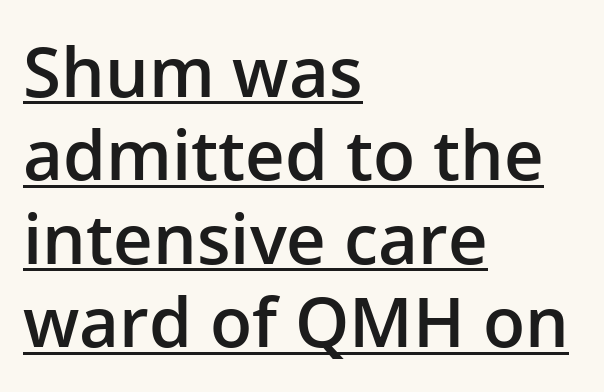
Q: Is the text bold? A: Semi-bold.
Q: Is the text italic (slanted)? A: No, it is upright.
Q: Is the typeface a serif or a sans-serif typeface? A: Sans-serif.
Q: Is the text underlined? A: Yes.
Q: How is the paragraph aligned? A: Left-aligned.
Q: Is the spacing between letters normal or unusually wide? A: Normal.
Q: Width (condensed, normal, or wide)? A: Normal.
Q: Stroke contrast? A: Low.
Q: x-height? A: Medium.
Q: Monospaced? A: No.
